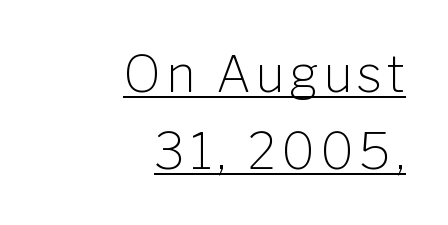
You could not count columns in this text — the font is proportionally spaced. In CSS terms this would be text-align: right. Note: no serifs on the glyphs. A light-to-regular cut is what we see here. The axis of the letterforms is exactly vertical. Normally led — the rows are evenly, conventionally spaced.
